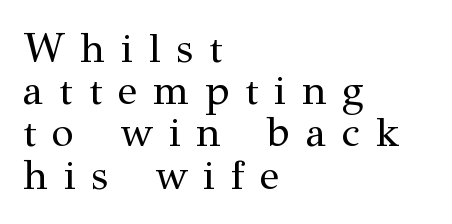
The image shows 41 px regular-weight serif type, upright; set left-aligned, tight line spacing (1.03x), unusually wide letter spacing (+0.39 em), not underlined; medium stroke contrast and a medium x-height.
